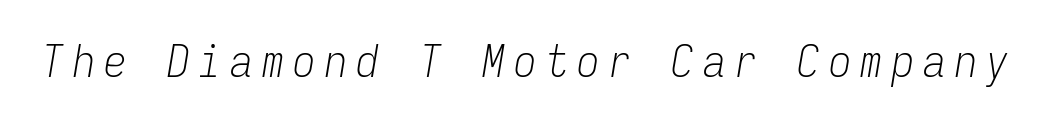
The image shows 45 px light, condensed type, italic (leaning right), monospaced; set unusually wide letter spacing (+0.2 em), not underlined; low stroke contrast and a medium x-height.
